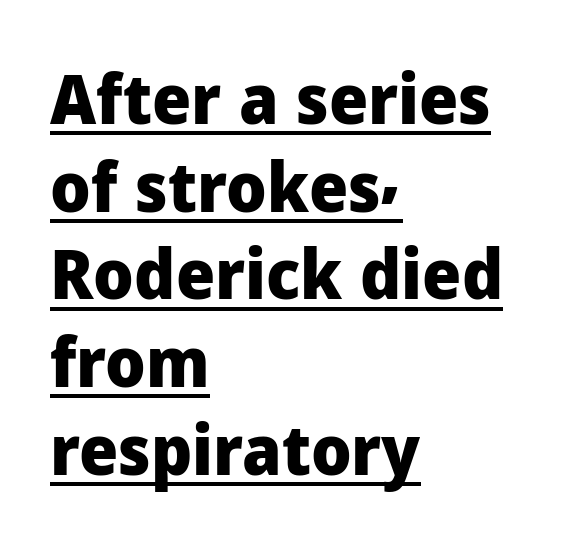
The image shows 69 px heavy sans-serif type, upright; set left-aligned, normal line spacing (1.27x), normal letter spacing, underlined; low stroke contrast and a medium x-height.
